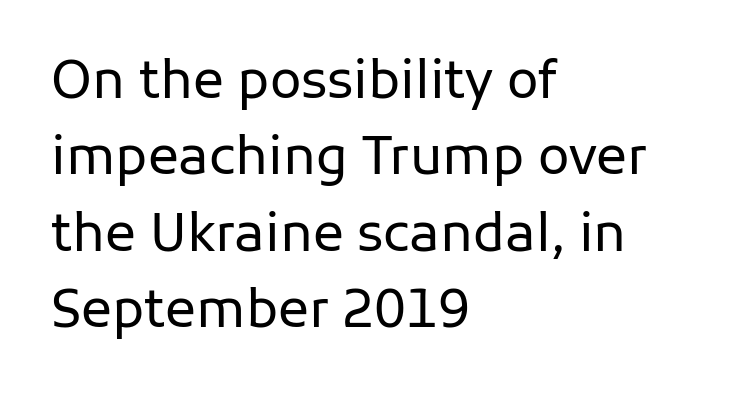
The image shows 52 px regular-weight sans-serif type, upright; set left-aligned, normal line spacing (1.47x), normal letter spacing, not underlined; low stroke contrast and a medium x-height.
